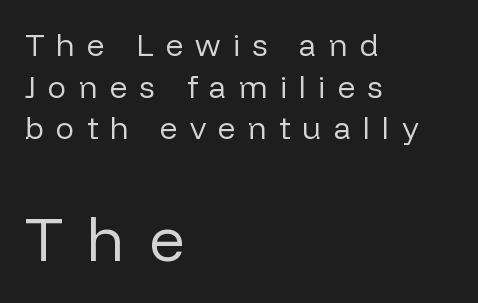
{"serif": "no", "italic": "no", "bold": "no", "weight": "regular", "width": "normal", "stroke_contrast": "low", "x_height": "medium", "monospaced": "no", "underline": "no", "align": "left", "line_spacing": "normal", "line_spacing_ratio": 1.34, "letter_spacing": "wide", "letter_spacing_em": 0.39, "larger_block": "second", "size_ratio": 2.0, "glyph_px": 62}
